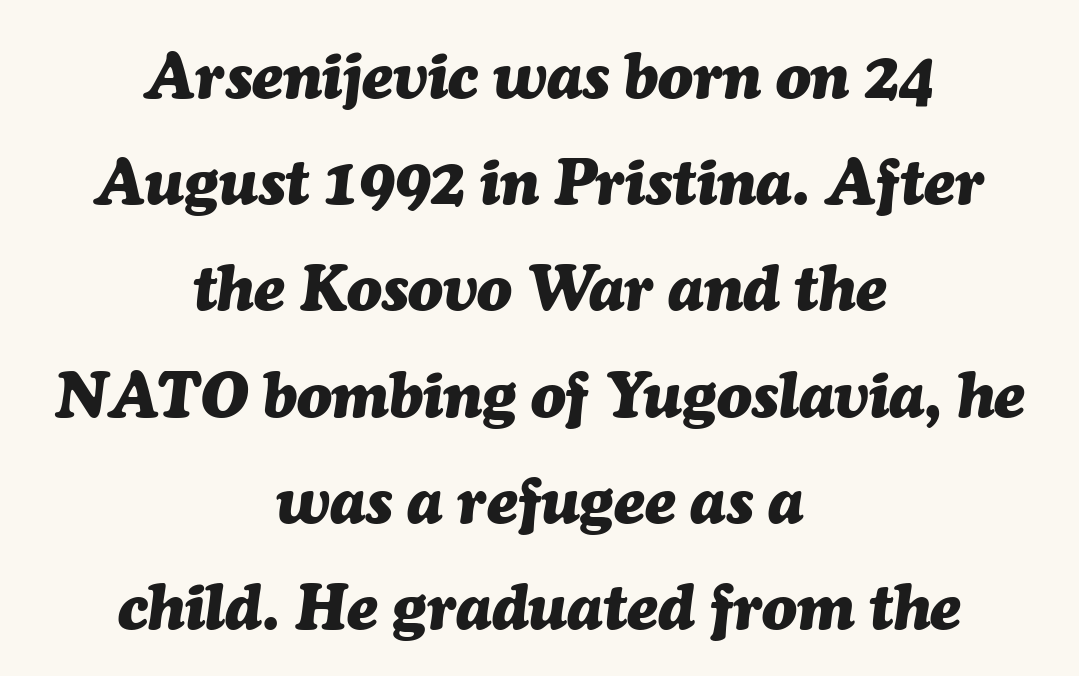
Horizontally, the lines are justified to the midpoint only. Here the designer chose a conventional face with non-uniform glyph widths. The typography opts for an oblique posture over an upright one. Does extra space separate the letters? No, they use regular spacing.
